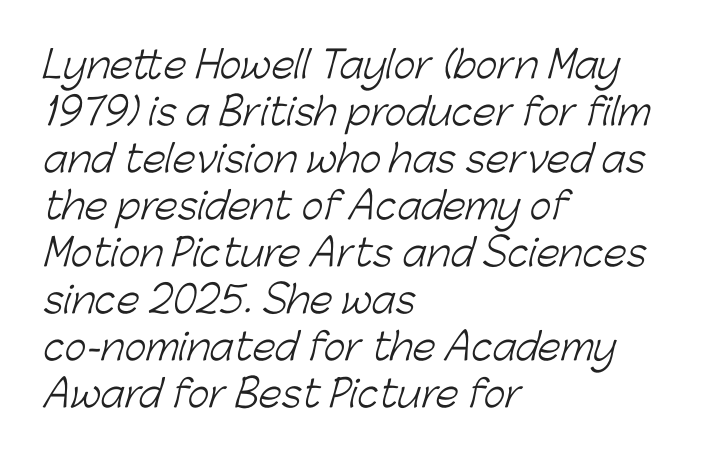
The image shows 37 px light sans-serif type; set left-aligned, normal line spacing (1.27x), normal letter spacing, not underlined; low stroke contrast and a medium x-height.
